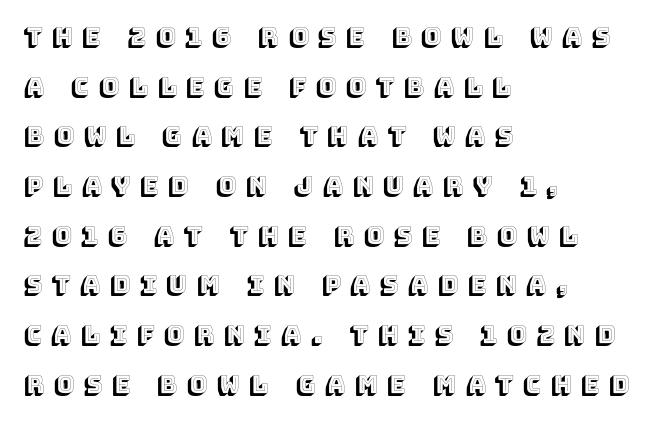
Q: Is the text italic (slanted)? A: No, it is upright.
Q: Is the text underlined? A: No.
Q: How is the paragraph aligned? A: Left-aligned.
Q: Is the spacing between letters normal or unusually wide? A: Unusually wide.
Q: Is the spacing between lines tight, normal or loose? A: Loose.
